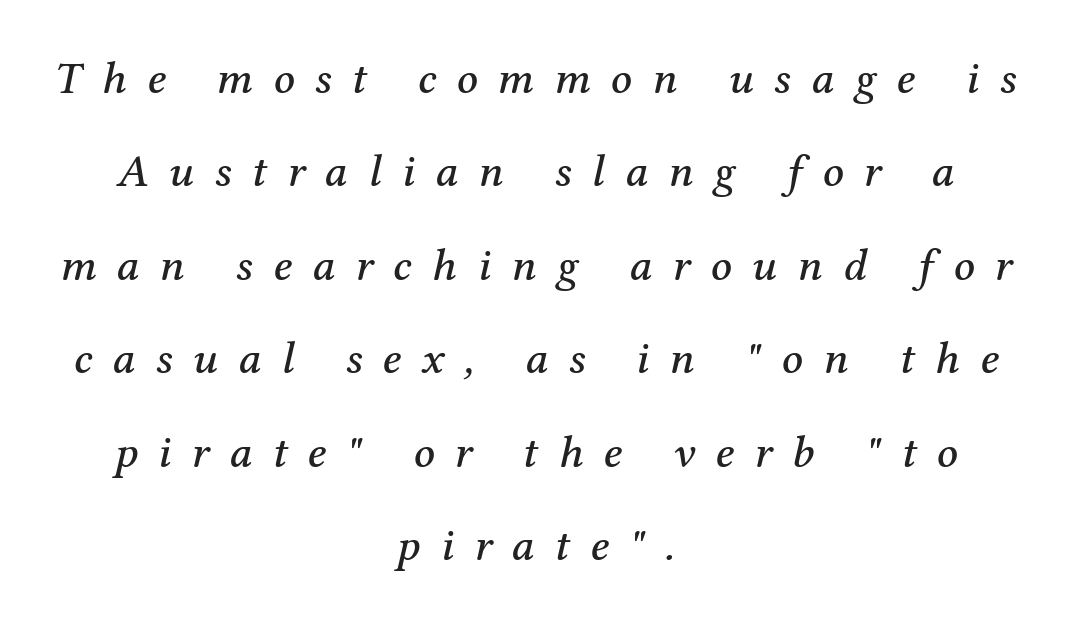
The image shows 46 px serif type, italic (leaning right); set centered, loose line spacing (2.03x), unusually wide letter spacing (+0.44 em), not underlined; medium stroke contrast and a medium x-height.
